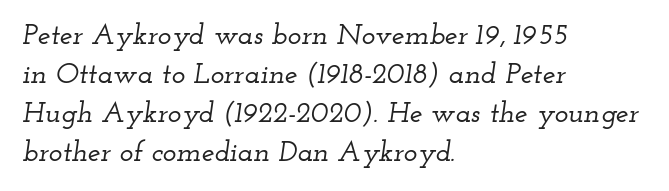
Q: Is the text italic (slanted)? A: Yes, it leans right by about 12 degrees.
Q: Is the typeface a serif or a sans-serif typeface? A: Serif.
Q: Is the text underlined? A: No.
Q: How is the paragraph aligned? A: Left-aligned.
Q: Is the spacing between letters normal or unusually wide? A: Normal.
Q: Is the spacing between lines tight, normal or loose? A: Normal.
Q: Width (condensed, normal, or wide)? A: Wide.
Q: Stroke contrast? A: Low.
Q: x-height? A: Small.
Q: Monospaced? A: No.
